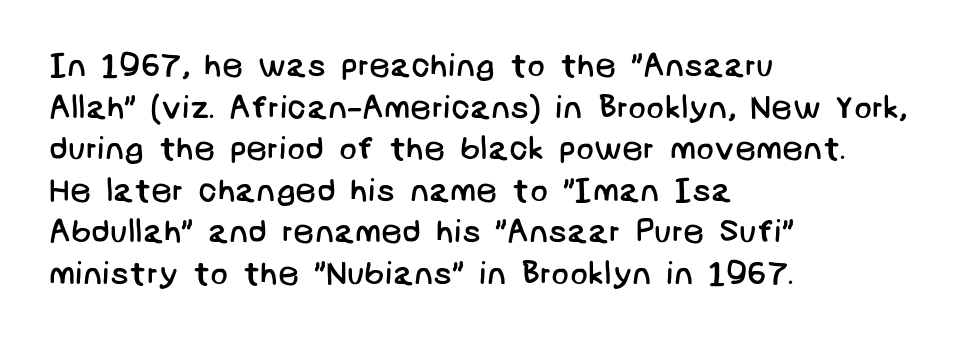
Q: Is the text bold? A: No.
Q: Is the typeface a serif or a sans-serif typeface? A: Sans-serif.
Q: Is the text underlined? A: No.
Q: How is the paragraph aligned? A: Left-aligned.
Q: Is the spacing between letters normal or unusually wide? A: Normal.
Q: Is the spacing between lines tight, normal or loose? A: Normal.
Q: Width (condensed, normal, or wide)? A: Normal.
Q: Stroke contrast? A: Low.
Q: x-height? A: Large.
